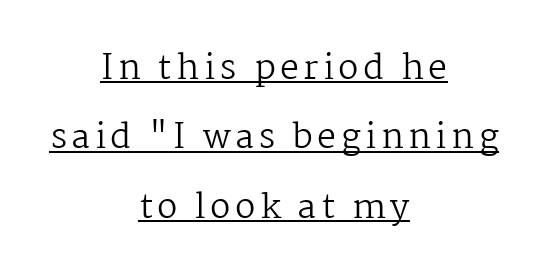
The image shows 34 px regular-weight serif type, upright; set centered, loose line spacing (2.04x), underlined; medium stroke contrast and a medium x-height.
